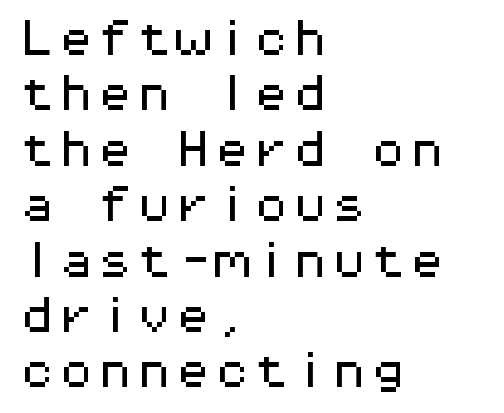
Q: Is the text italic (slanted)? A: No, it is upright.
Q: Is the typeface a serif or a sans-serif typeface? A: Sans-serif.
Q: Is the text underlined? A: No.
Q: How is the paragraph aligned? A: Left-aligned.
Q: Is the spacing between letters normal or unusually wide? A: Normal.
Q: Is the spacing between lines tight, normal or loose? A: Normal.
Q: Width (condensed, normal, or wide)? A: Wide.
Q: Stroke contrast? A: Medium.
Q: x-height? A: Medium.
Q: Monospaced? A: Yes.
